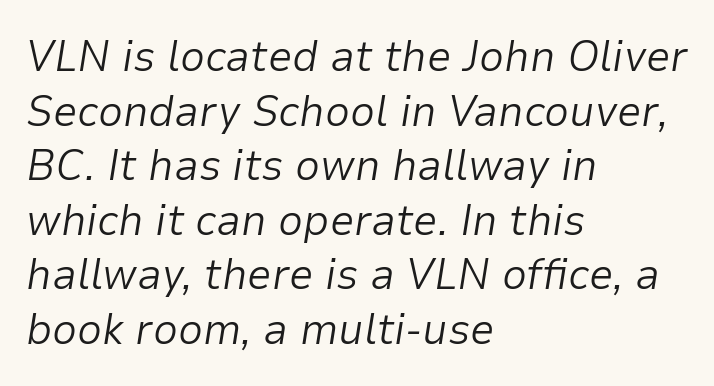
The image shows 44 px light type, italic (leaning right); set left-aligned, line spacing 1.24x, normal letter spacing, not underlined; low stroke contrast and a medium x-height.
